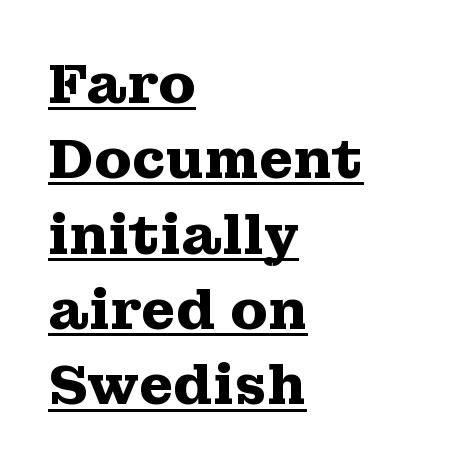
The image shows 55 px heavy, wide serif type, upright; set left-aligned, normal line spacing (1.37x), normal letter spacing, underlined; medium stroke contrast and a medium x-height.
